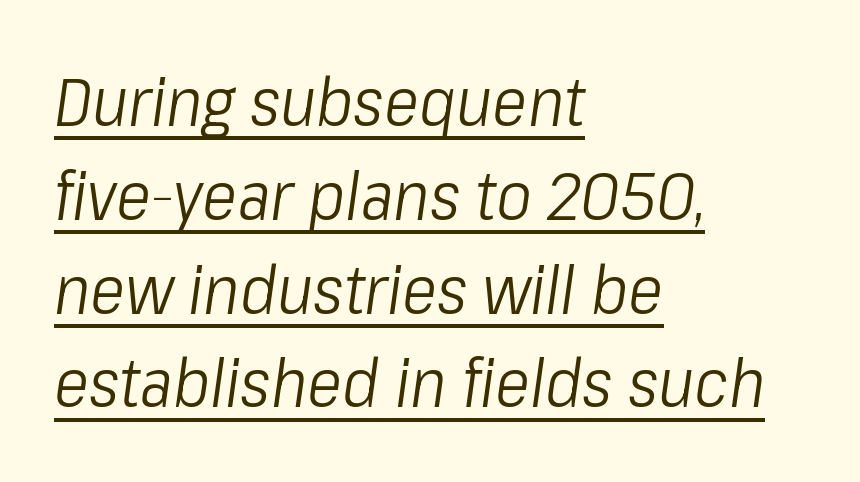
{"italic": "yes", "lean": "right", "slant_degrees": 8, "bold": "no", "weight": "light", "width": "condensed", "stroke_contrast": "low", "x_height": "medium", "monospaced": "no", "underline": "yes", "align": "left", "line_spacing": "normal", "line_spacing_ratio": 1.4, "letter_spacing": "normal", "letter_spacing_em": 0.0, "glyph_px": 67}
